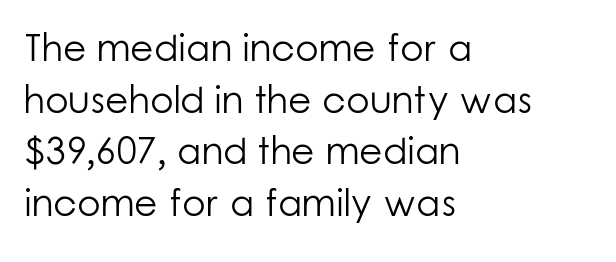
{"serif": "no", "italic": "no", "bold": "no", "weight": "light", "width": "normal", "stroke_contrast": "low", "x_height": "medium", "monospaced": "no", "underline": "no", "align": "left", "line_spacing": "normal", "line_spacing_ratio": 1.36, "letter_spacing": "normal", "letter_spacing_em": 0.0, "glyph_px": 38}
